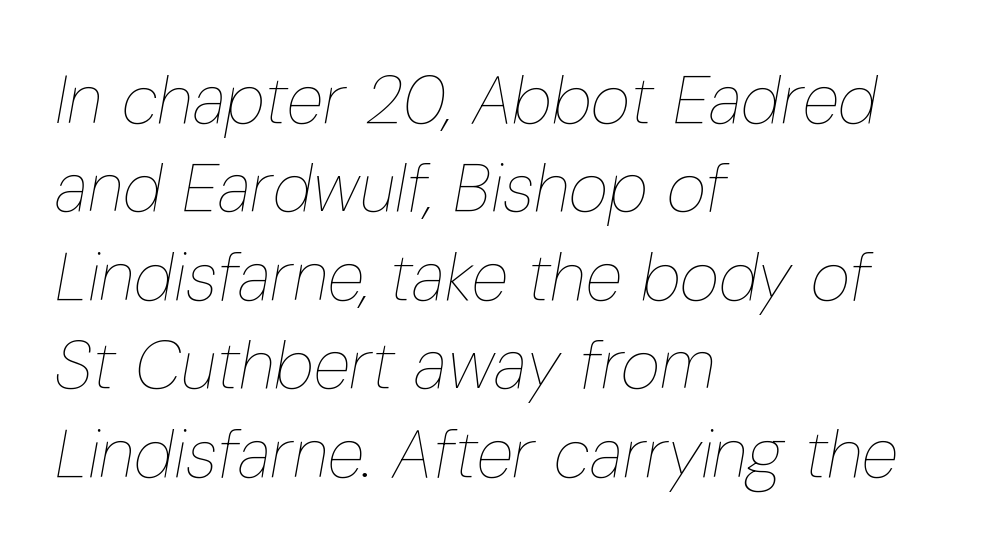
Any mark beneath the type? The region is blank. The letterforms sit at book weight or below. A classic flush-left, rag-right setting is used for this passage. Think of a printed novel: that variable character pitch is what you see here. This sample keeps an unexceptional amount of space between lines. Letter spacing: default.
